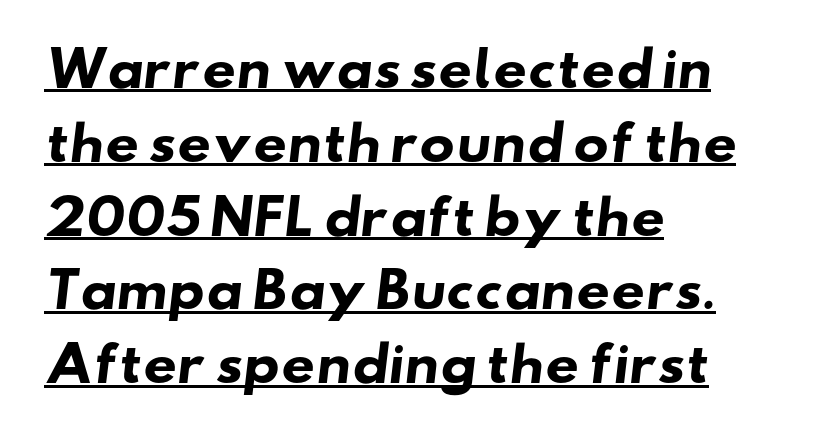
The strokes are fattened all the way to bold. Note: no serifs on the glyphs. Underlined type. Proportional: the letters do not fall into vertical columns. This sample uses plain, unmodified letter spacing.
